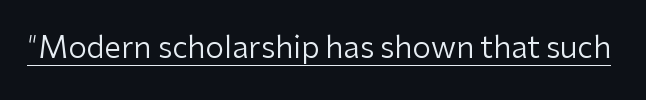
The image shows 30 px regular-weight sans-serif type, upright; set normal letter spacing, underlined; low stroke contrast and a medium x-height.
